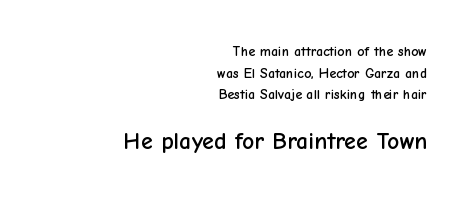
{"italic": "no", "underline": "no", "align": "right", "line_spacing": "normal", "line_spacing_ratio": 1.55, "letter_spacing": "normal", "letter_spacing_em": 0.0, "larger_block": "second", "size_ratio": 1.71, "glyph_px": 24}
